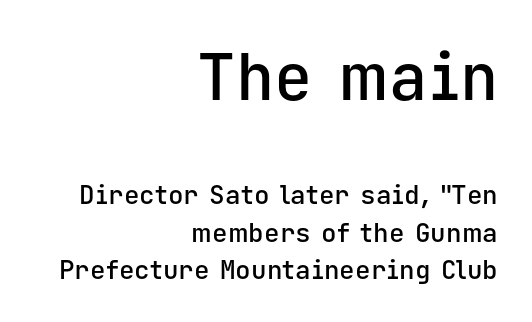
Are there feet on the stems? There aren't — it's a sans. You could count columns in this text — the font is strictly monospaced. Here the glyphs are tracked normally, forming tight word shapes. Size contrast runs from large at the top to small at the bottom. Quick note: not italic, upright.
